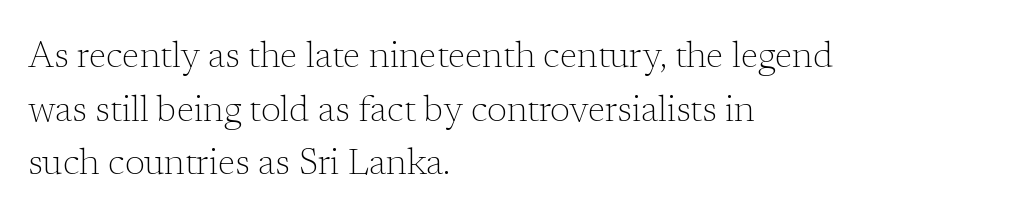
Q: Is the text bold? A: No.
Q: Is the text italic (slanted)? A: No, it is upright.
Q: Is the typeface a serif or a sans-serif typeface? A: Serif.
Q: Is the text underlined? A: No.
Q: How is the paragraph aligned? A: Left-aligned.
Q: Is the spacing between letters normal or unusually wide? A: Normal.
Q: Is the spacing between lines tight, normal or loose? A: Normal.
Q: Width (condensed, normal, or wide)? A: Normal.
Q: Stroke contrast? A: Low.
Q: x-height? A: Medium.
Q: Monospaced? A: No.
